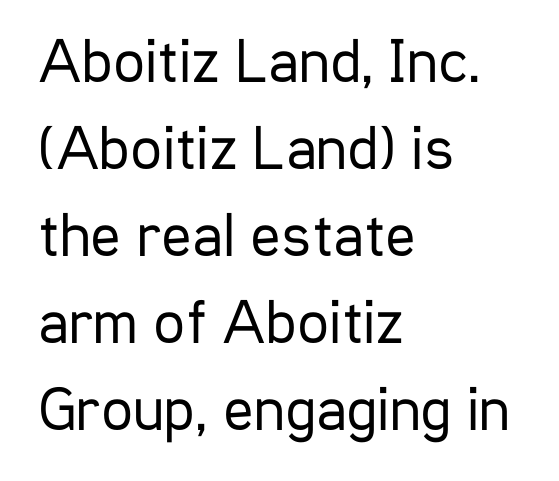
Q: Is the text bold? A: No.
Q: Is the text italic (slanted)? A: No, it is upright.
Q: Is the typeface a serif or a sans-serif typeface? A: Sans-serif.
Q: Is the text underlined? A: No.
Q: How is the paragraph aligned? A: Left-aligned.
Q: Is the spacing between letters normal or unusually wide? A: Normal.
Q: Is the spacing between lines tight, normal or loose? A: Normal.
Q: Width (condensed, normal, or wide)? A: Condensed.
Q: Stroke contrast? A: Low.
Q: x-height? A: Medium.
Q: Monospaced? A: No.
